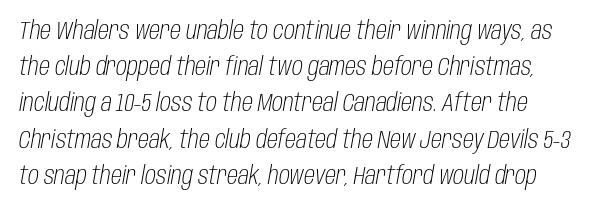
The image shows 25 px text type, italic (leaning right); set normal line spacing (1.45x), normal letter spacing, not underlined.
